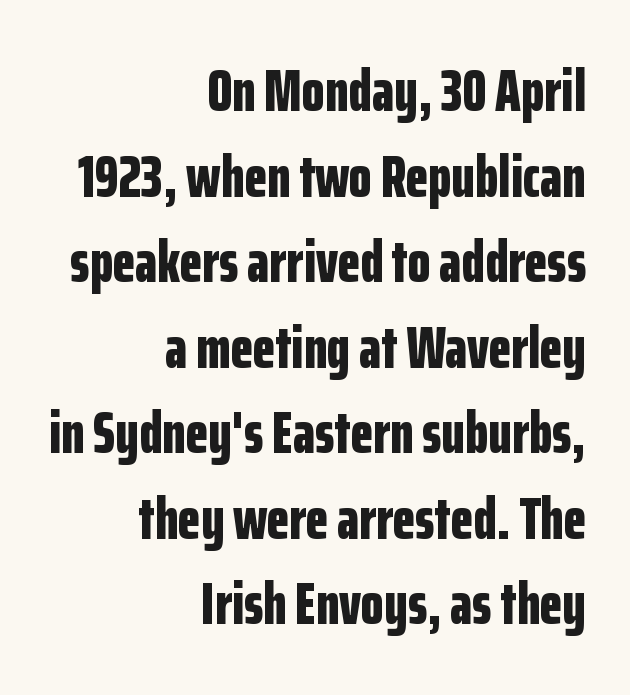
The image shows 59 px bold, condensed sans-serif type, upright; set right-aligned, normal line spacing (1.45x), normal letter spacing, not underlined; low stroke contrast and a medium x-height.
